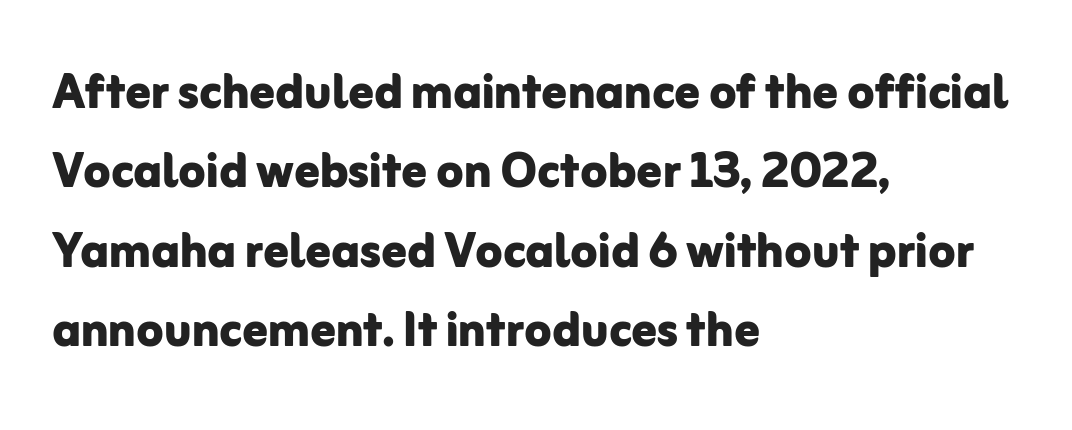
Q: Is the text bold? A: Yes.
Q: Is the text italic (slanted)? A: No, it is upright.
Q: Is the typeface a serif or a sans-serif typeface? A: Sans-serif.
Q: Is the text underlined? A: No.
Q: How is the paragraph aligned? A: Left-aligned.
Q: Is the spacing between letters normal or unusually wide? A: Normal.
Q: Is the spacing between lines tight, normal or loose? A: Normal.
Q: Width (condensed, normal, or wide)? A: Normal.
Q: Stroke contrast? A: Low.
Q: x-height? A: Medium.
Q: Monospaced? A: No.
